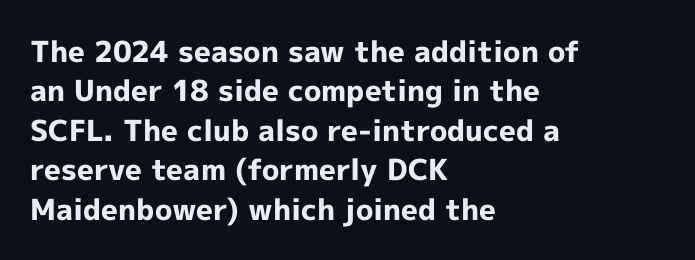
The image shows 29 px bold sans-serif type, upright; set left-aligned, normal line spacing (1.36x), normal letter spacing, not underlined; a medium x-height.
